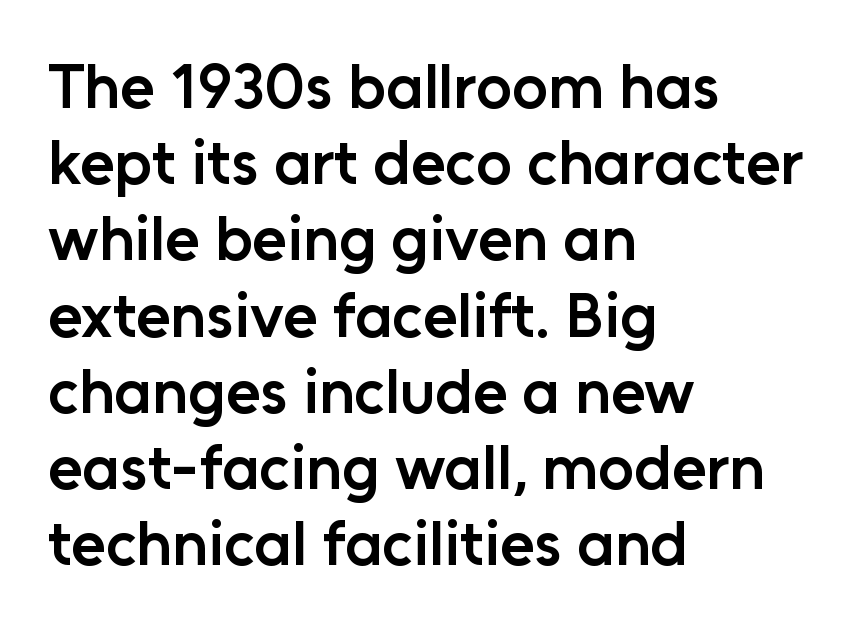
Q: Is the text bold? A: Semi-bold.
Q: Is the text italic (slanted)? A: No, it is upright.
Q: Is the typeface a serif or a sans-serif typeface? A: Sans-serif.
Q: Is the text underlined? A: No.
Q: How is the paragraph aligned? A: Left-aligned.
Q: Is the spacing between letters normal or unusually wide? A: Normal.
Q: Width (condensed, normal, or wide)? A: Normal.
Q: Stroke contrast? A: Low.
Q: x-height? A: Medium.
Q: Monospaced? A: No.
